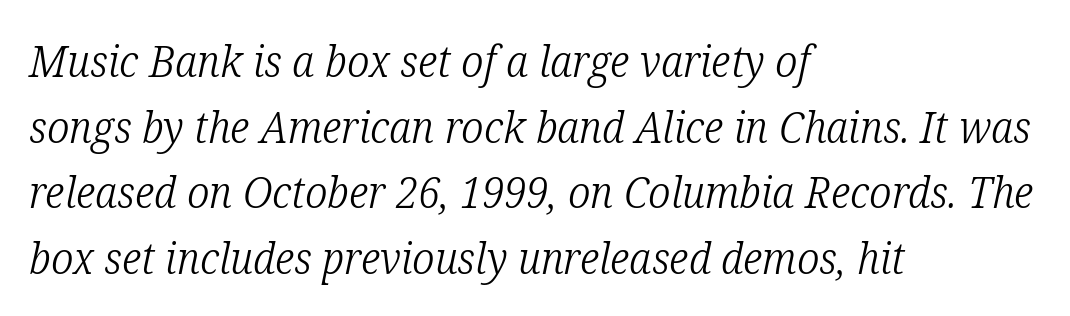
Each stroke keeps to a modest, everyday thickness or less. Style check: oblique. Honestly, the letter spacing is just normal — you wouldn't notice it. Leading matches the norm, producing a regular column. The lines in this sample share a left origin and differ only in where they stop.
